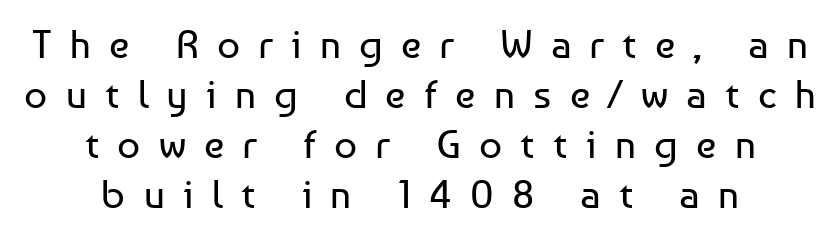
{"serif": "no", "italic": "no", "bold": "no", "weight": "regular", "width": "normal", "stroke_contrast": "low", "x_height": "medium", "monospaced": "no", "underline": "no", "align": "center", "line_spacing": "normal", "line_spacing_ratio": 1.25, "letter_spacing": "wide", "letter_spacing_em": 0.46, "glyph_px": 40}
